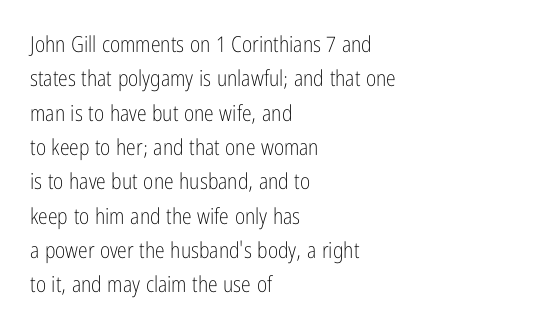
Q: Is the text bold? A: No.
Q: Is the text italic (slanted)? A: No, it is upright.
Q: Is the text underlined? A: No.
Q: How is the paragraph aligned? A: Left-aligned.
Q: Is the spacing between letters normal or unusually wide? A: Normal.
Q: Is the spacing between lines tight, normal or loose? A: Normal.
